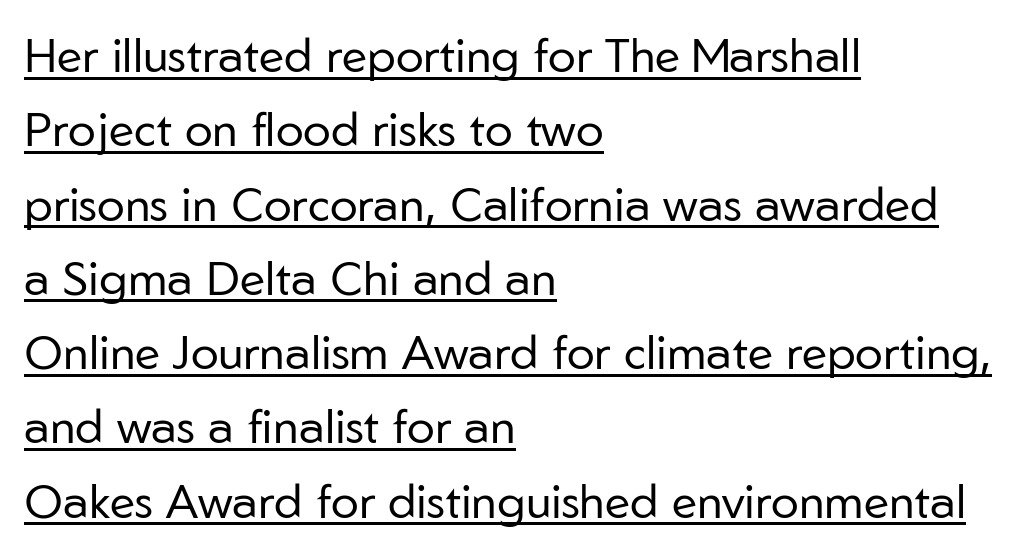
The image shows 47 px regular-weight sans-serif type, upright; set left-aligned, normal line spacing (1.58x), normal letter spacing, underlined; low stroke contrast and a medium x-height.
